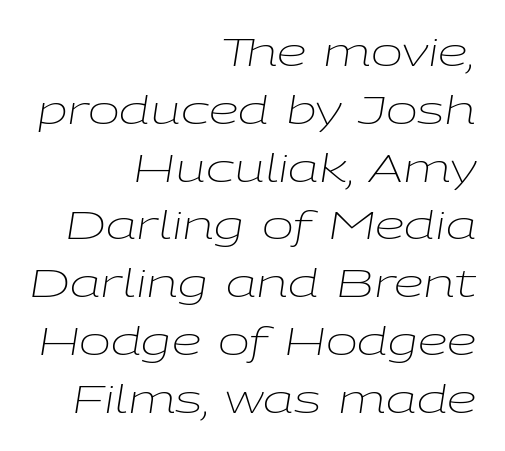
The image shows 38 px light, wide type, italic (leaning right); set right-aligned, normal line spacing (1.52x), normal letter spacing, not underlined; low stroke contrast and a medium x-height.
